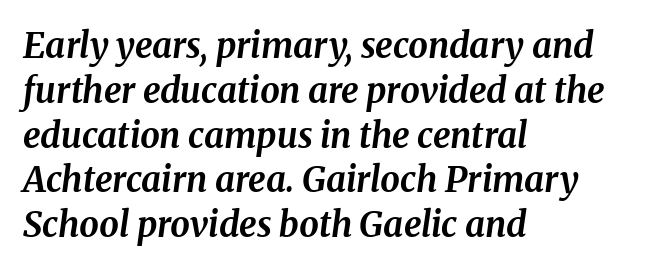
Q: Is the text bold? A: Yes.
Q: Is the text italic (slanted)? A: Yes, it leans right by about 8 degrees.
Q: Is the text underlined? A: No.
Q: How is the paragraph aligned? A: Left-aligned.
Q: Is the spacing between letters normal or unusually wide? A: Normal.
Q: Is the spacing between lines tight, normal or loose? A: Normal.
Q: Width (condensed, normal, or wide)? A: Normal.
Q: Stroke contrast? A: Medium.
Q: x-height? A: Medium.
Q: Monospaced? A: No.
